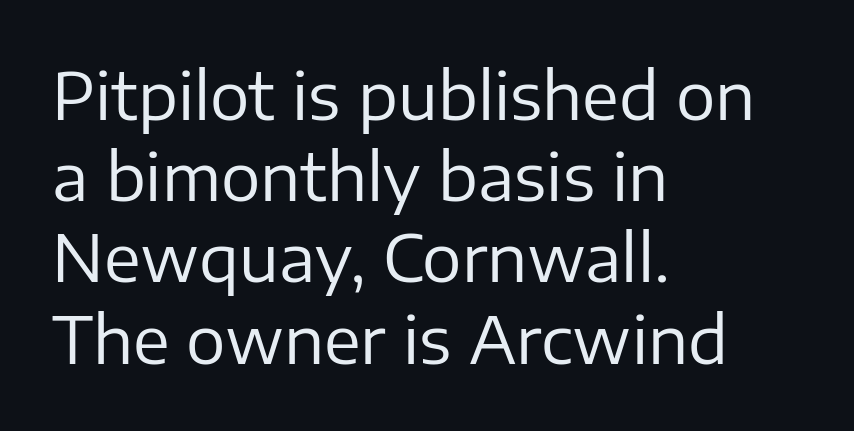
The image shows 66 px regular-weight sans-serif type, upright; set left-aligned, line spacing 1.23x, normal letter spacing, not underlined; low stroke contrast and a medium x-height.
